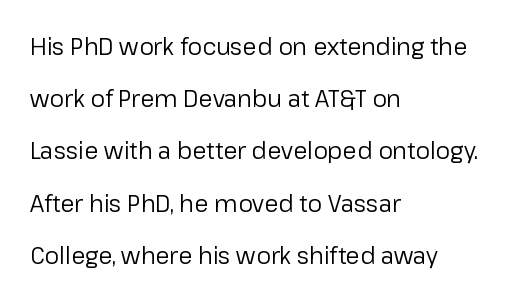
This is roman type, the default non-slanted kind. Tracking here is standard; glyphs follow each other at the usual distance. The lines in this sample share a left origin and differ only in where they stop. A clean baseline with only descenders dipping below it. The typeface has the unassuming heft of standard copy or less.
